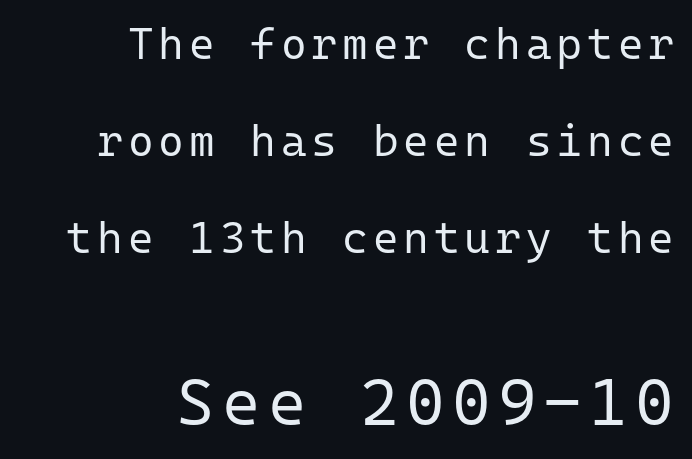
Q: Is the text bold? A: No.
Q: Is the text italic (slanted)? A: No, it is upright.
Q: Is the typeface a serif or a sans-serif typeface? A: Sans-serif.
Q: Is the text underlined? A: No.
Q: How is the paragraph aligned? A: Right-aligned.
Q: Is the spacing between lines tight, normal or loose? A: Loose.
Q: Which block of text is set in a larger size, the first (top) or the second (bottom)? A: The second (bottom) one.
Q: Width (condensed, normal, or wide)? A: Normal.
Q: Stroke contrast? A: Low.
Q: x-height? A: Medium.
Q: Monospaced? A: Yes.
